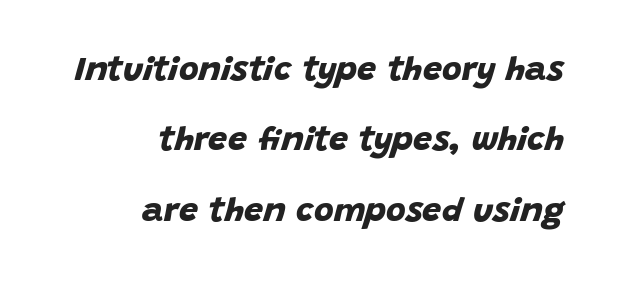
The image shows 34 px bold sans-serif type; set right-aligned, loose line spacing (2.07x), normal letter spacing, not underlined; low stroke contrast and a large x-height.
